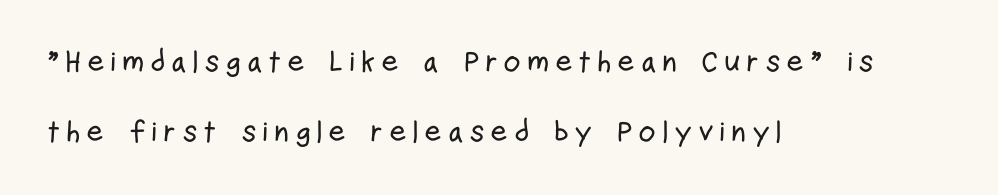
The image shows 30 px condensed sans-serif type, upright; set left-aligned, loose line spacing (2.34x), not underlined; low stroke contrast and a medium x-height.
